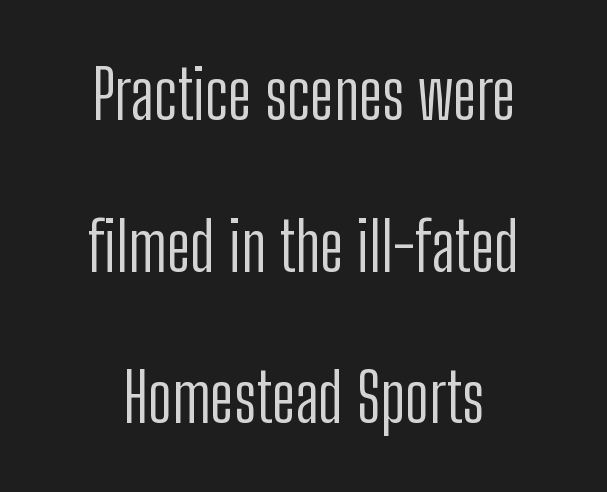
A typesetter would label this face a sans. The vertical gap from one line to the next is large. Here the designer chose a conventional face with non-uniform glyph widths. Is the letter spacing exaggerated? No — it looks like the ordinary default. Stroke thickness stays within the range of a standard reading face or lighter.
